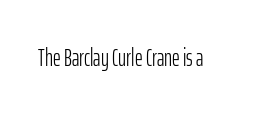
The image shows 24 px text type, upright; set normal letter spacing, not underlined.
